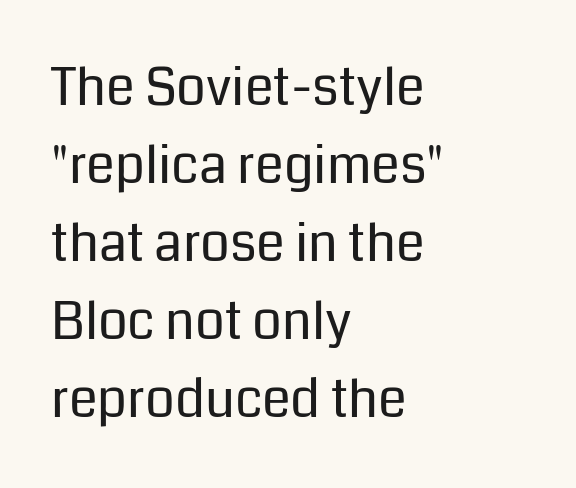
Q: Is the text bold? A: No.
Q: Is the text italic (slanted)? A: No, it is upright.
Q: Is the typeface a serif or a sans-serif typeface? A: Sans-serif.
Q: Is the text underlined? A: No.
Q: How is the paragraph aligned? A: Left-aligned.
Q: Is the spacing between letters normal or unusually wide? A: Normal.
Q: Is the spacing between lines tight, normal or loose? A: Normal.
Q: Width (condensed, normal, or wide)? A: Normal.
Q: Stroke contrast? A: Low.
Q: x-height? A: Medium.
Q: Monospaced? A: No.
